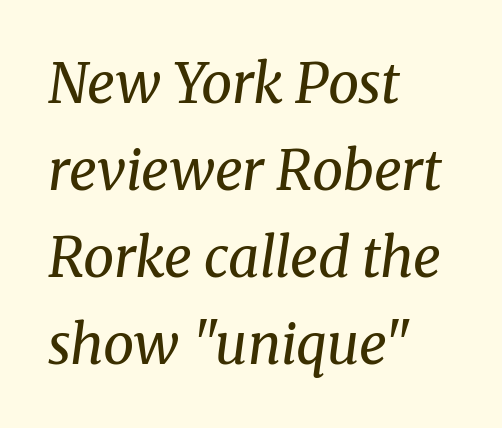
{"serif": "yes", "italic": "yes", "lean": "right", "slant_degrees": 8, "bold": "no", "weight": "regular", "width": "normal", "stroke_contrast": "medium", "x_height": "medium", "monospaced": "no", "underline": "no", "align": "left", "line_spacing": "normal", "line_spacing_ratio": 1.58, "letter_spacing": "normal", "letter_spacing_em": 0.0, "glyph_px": 55}
